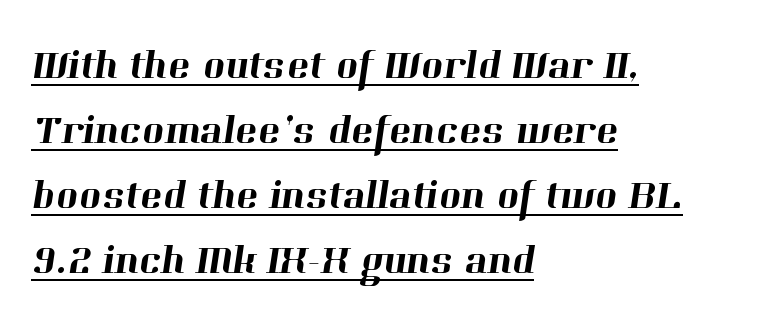
{"serif": "yes", "width": "normal", "stroke_contrast": "high", "x_height": "medium", "monospaced": "no", "underline": "yes", "align": "left", "line_spacing": "normal", "line_spacing_ratio": 1.55, "letter_spacing": "normal", "letter_spacing_em": 0.0, "glyph_px": 42}
